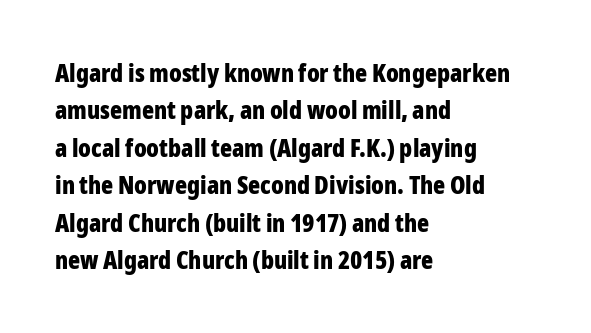
Baseline-to-baseline distance is the conventional proportion of letter height. The typesetter chose a ragged-right arrangement here. The zone under the glyphs is completely vacant. Typesetter's note: full bold, strokes at maximum text heaviness. In terms of posture, this sample is upright. The horizontal fit of the characters is conventional and even.
